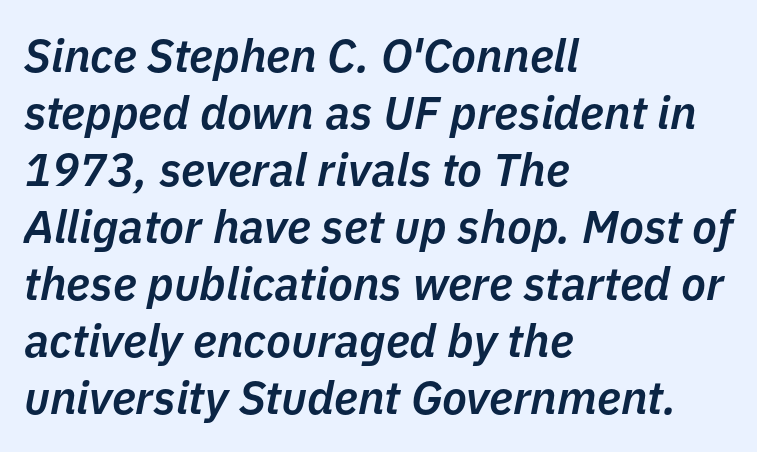
Q: Is the text bold? A: Semi-bold.
Q: Is the text italic (slanted)? A: Yes, it leans right by about 11 degrees.
Q: Is the text underlined? A: No.
Q: How is the paragraph aligned? A: Left-aligned.
Q: Is the spacing between letters normal or unusually wide? A: Normal.
Q: Width (condensed, normal, or wide)? A: Normal.
Q: Stroke contrast? A: Low.
Q: x-height? A: Medium.
Q: Monospaced? A: No.
